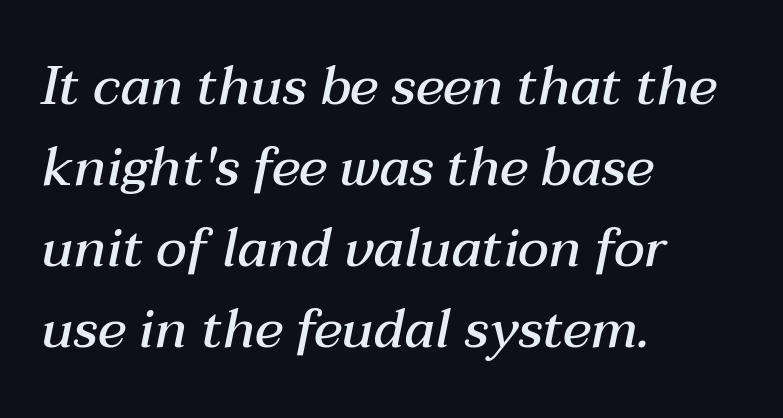
{"italic": "yes", "lean": "right", "slant_degrees": 12, "bold": "semi", "weight": "semibold", "width": "normal", "stroke_contrast": "medium", "x_height": "medium", "monospaced": "no", "underline": "no", "align": "left", "line_spacing": "normal", "line_spacing_ratio": 1.53, "letter_spacing": "normal", "letter_spacing_em": 0.0, "glyph_px": 53}
